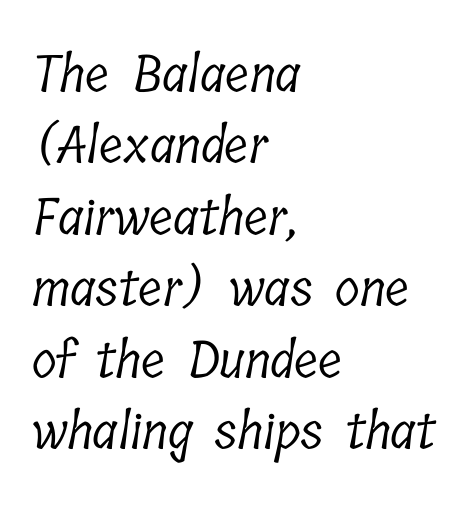
The image shows 51 px light, condensed serif type; set left-aligned, normal line spacing (1.4x), normal letter spacing, not underlined; low stroke contrast and a medium x-height.
